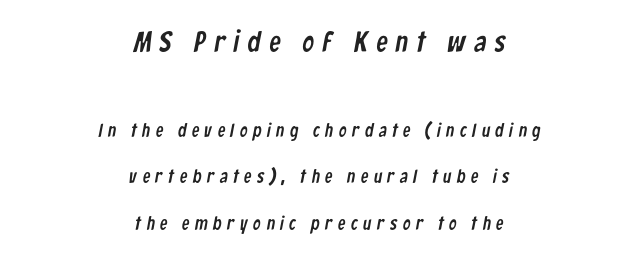
Alignment: centered. To sum up the face: it is a sans, with no serifs. The passage shown stacks its lines with a broad gap. This sample has the flowing, uneven cadence of proportional lettering. How are the letters spaced? Widely, with obvious added tracking.
